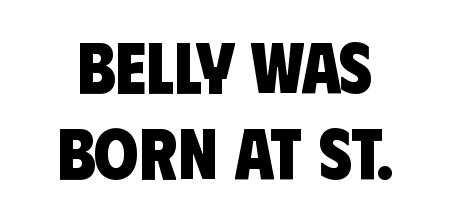
{"serif": "no", "bold": "yes", "weight": "heavy", "width": "condensed", "stroke_contrast": "low", "x_height": "large", "monospaced": "no", "underline": "no", "align": "center", "line_spacing_ratio": 1.2, "letter_spacing": "normal", "letter_spacing_em": 0.0, "glyph_px": 72}
